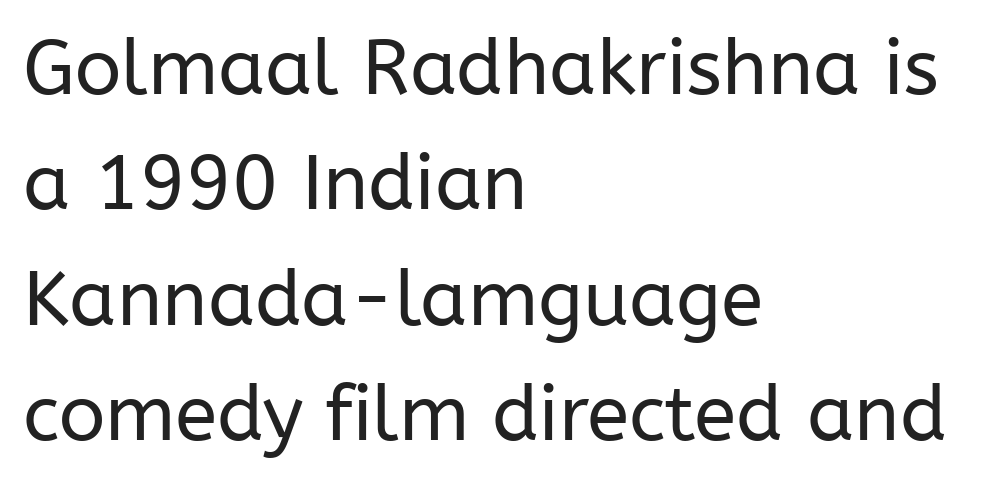
The image shows 77 px regular-weight sans-serif type, upright; set left-aligned, normal line spacing (1.5x), normal letter spacing, not underlined; low stroke contrast and a medium x-height.
